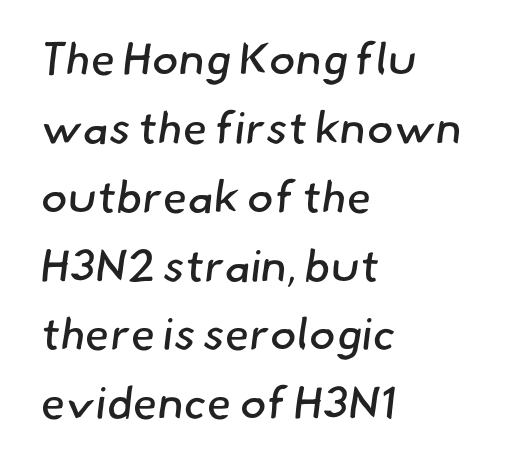
{"serif": "no", "bold": "no", "weight": "regular", "width": "normal", "stroke_contrast": "low", "x_height": "small", "monospaced": "no", "underline": "no", "align": "left", "line_spacing": "normal", "line_spacing_ratio": 1.53, "letter_spacing": "normal", "letter_spacing_em": 0.0, "glyph_px": 45}
